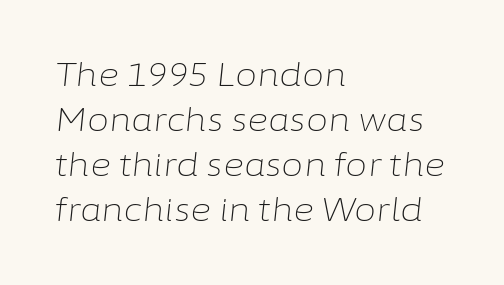
{"italic": "yes", "lean": "right", "slant_degrees": 6, "bold": "no", "weight": "light", "width": "normal", "stroke_contrast": "low", "x_height": "medium", "monospaced": "no", "underline": "no", "align": "left", "line_spacing": "normal", "line_spacing_ratio": 1.41, "letter_spacing": "normal", "letter_spacing_em": 0.0, "glyph_px": 32}
